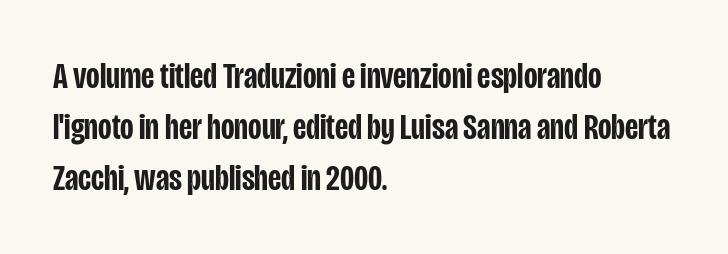
Q: Is the text bold? A: Semi-bold.
Q: Is the text italic (slanted)? A: No, it is upright.
Q: Is the typeface a serif or a sans-serif typeface? A: Sans-serif.
Q: Is the text underlined? A: No.
Q: How is the paragraph aligned? A: Left-aligned.
Q: Is the spacing between letters normal or unusually wide? A: Normal.
Q: Is the spacing between lines tight, normal or loose? A: Normal.
Q: Width (condensed, normal, or wide)? A: Condensed.
Q: Stroke contrast? A: Low.
Q: x-height? A: Large.
Q: Monospaced? A: No.
